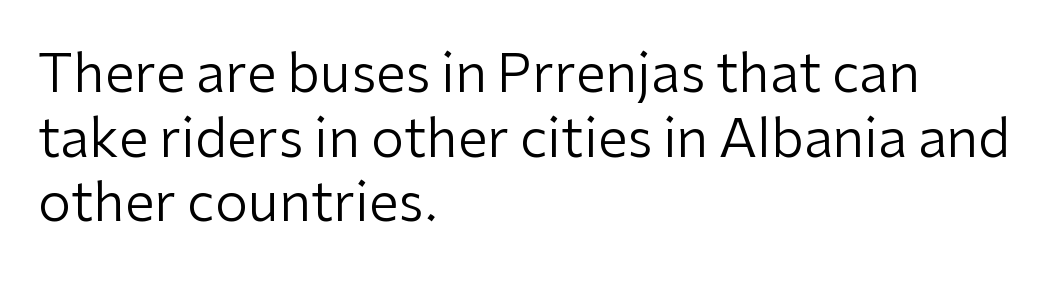
Ordinary non-slanted type is in use. The text was rendered using a sans face with plain stroke endings. The words here are not underlined. Caption: standard tracking, unaltered.
